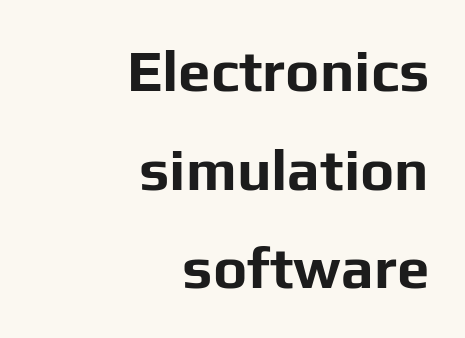
{"serif": "no", "italic": "no", "bold": "yes", "weight": "bold", "width": "normal", "stroke_contrast": "low", "x_height": "medium", "monospaced": "no", "underline": "no", "align": "right", "line_spacing": "normal", "line_spacing_ratio": 1.7, "letter_spacing": "normal", "letter_spacing_em": 0.0, "glyph_px": 58}
